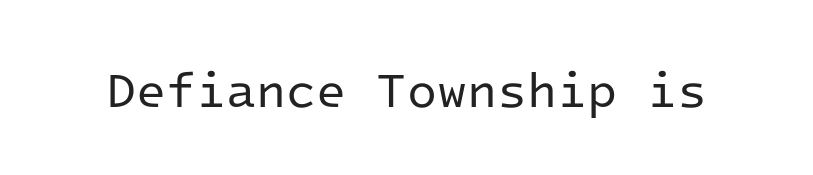
Underline: absent. The designer went with a sans here, leaving each stem footless. Do the letters lean? They stand straight. Think standard paragraph weight, or any step lighter than that.
